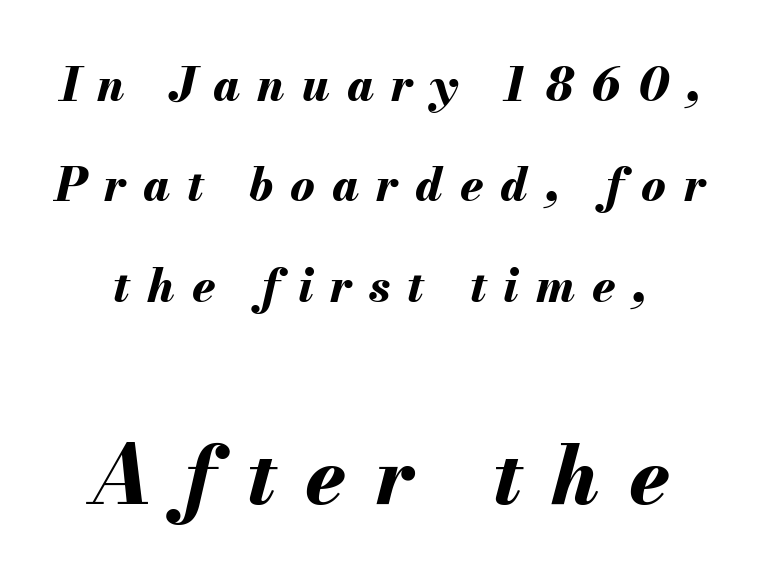
The image shows 80 px bold type, italic (leaning right); set loose line spacing (2.18x), unusually wide letter spacing (+0.37 em), not underlined; the second (bottom) block is 1.74x larger; medium stroke contrast and a small x-height.
